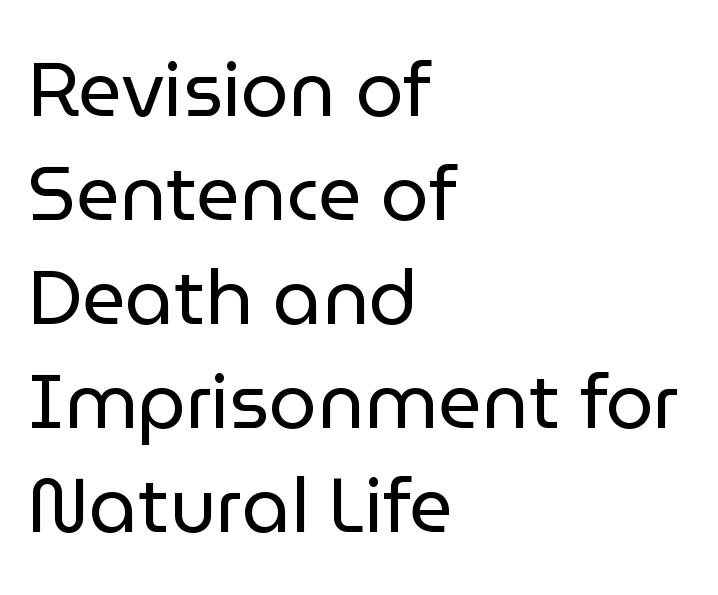
The image shows 76 px regular-weight sans-serif type, upright; set left-aligned, normal line spacing (1.37x), normal letter spacing, not underlined; low stroke contrast and a medium x-height.
